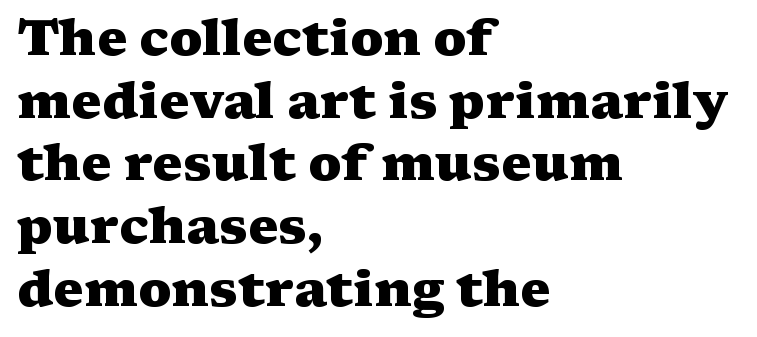
Q: Is the text bold? A: Yes.
Q: Is the text italic (slanted)? A: No, it is upright.
Q: Is the typeface a serif or a sans-serif typeface? A: Serif.
Q: Is the text underlined? A: No.
Q: How is the paragraph aligned? A: Left-aligned.
Q: Is the spacing between letters normal or unusually wide? A: Normal.
Q: Width (condensed, normal, or wide)? A: Wide.
Q: Stroke contrast? A: Medium.
Q: x-height? A: Medium.
Q: Monospaced? A: No.
